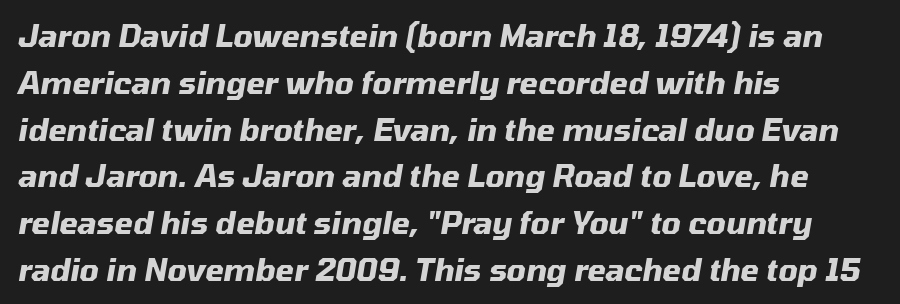
{"italic": "yes", "lean": "right", "slant_degrees": 10, "bold": "yes", "weight": "heavy", "width": "normal", "stroke_contrast": "medium", "x_height": "medium", "monospaced": "no", "underline": "no", "align": "left", "line_spacing": "normal", "line_spacing_ratio": 1.56, "letter_spacing": "normal", "letter_spacing_em": 0.0, "glyph_px": 30}
